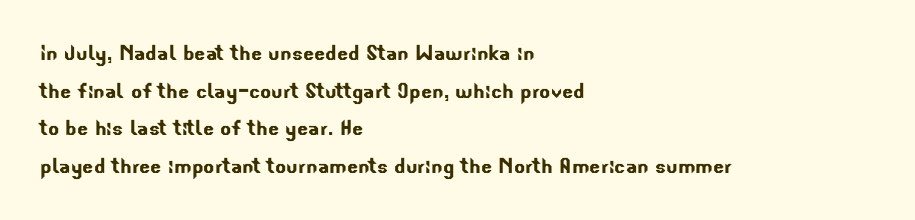
Q: Is the text underlined? A: No.
Q: How is the paragraph aligned? A: Left-aligned.
Q: Is the spacing between letters normal or unusually wide? A: Normal.
Q: Is the spacing between lines tight, normal or loose? A: Normal.
